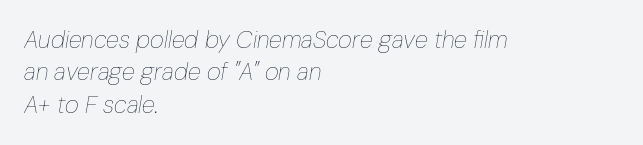
Q: Is the text bold? A: No.
Q: Is the text italic (slanted)? A: Yes, it leans right by about 10 degrees.
Q: Is the text underlined? A: No.
Q: How is the paragraph aligned? A: Left-aligned.
Q: Is the spacing between letters normal or unusually wide? A: Normal.
Q: Is the spacing between lines tight, normal or loose? A: Normal.
